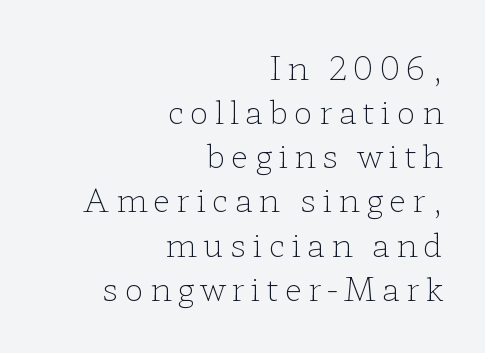
The image shows 32 px light, wide serif type, upright; set right-aligned, normal line spacing (1.38x), not underlined; low stroke contrast and a medium x-height.
